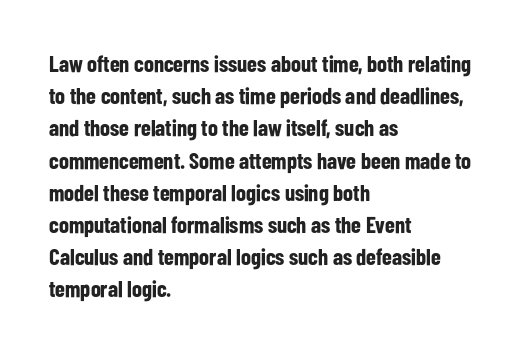
Teacher's note: observe the even left margin — that is flush-left alignment. Tracking here is standard; glyphs follow each other at the usual distance. Horizontal bands of white between lines are of average thickness. Is the type bold? Yes — the strokes are clearly thick and heavy. This is the regular roman posture of the typeface.
